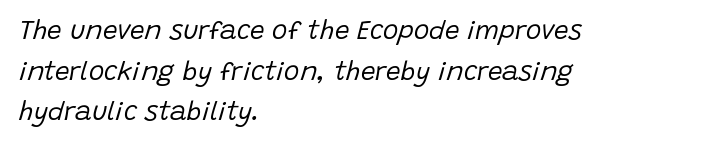
Q: Is the text bold? A: No.
Q: Is the text italic (slanted)? A: Yes, it leans right by about 15 degrees.
Q: Is the text underlined? A: No.
Q: How is the paragraph aligned? A: Left-aligned.
Q: Is the spacing between letters normal or unusually wide? A: Normal.
Q: Is the spacing between lines tight, normal or loose? A: Normal.
